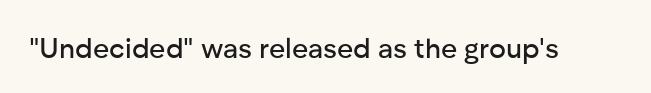
Q: Is the text italic (slanted)? A: No, it is upright.
Q: Is the typeface a serif or a sans-serif typeface? A: Sans-serif.
Q: Is the text underlined? A: No.
Q: Is the spacing between letters normal or unusually wide? A: Normal.
Q: Width (condensed, normal, or wide)? A: Normal.
Q: Stroke contrast? A: Low.
Q: x-height? A: Medium.
Q: Monospaced? A: No.
